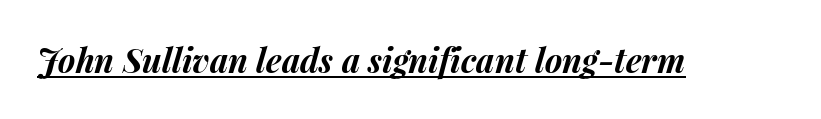
The rendering applies a slant to the glyphs. How are the letters spaced? Ordinarily, with no added tracking. Every word sits above its own underline. Stroke thickness is high; the sample reads as a true bold.
